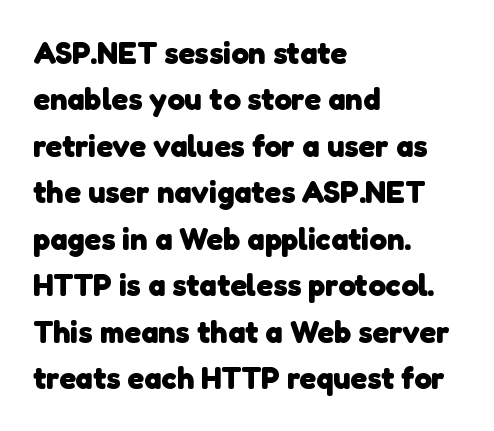
The image shows 31 px heavy sans-serif type; set left-aligned, normal line spacing (1.5x), normal letter spacing, not underlined; low stroke contrast and a medium x-height.
